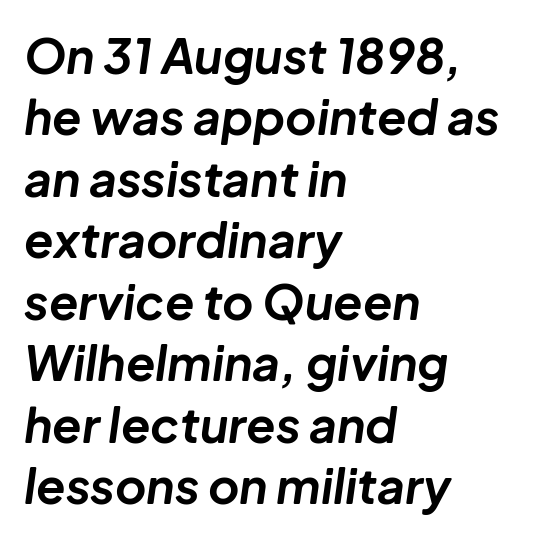
{"italic": "yes", "lean": "right", "slant_degrees": 8, "bold": "yes", "weight": "bold", "width": "normal", "stroke_contrast": "low", "x_height": "medium", "monospaced": "no", "underline": "no", "align": "left", "line_spacing": "normal", "line_spacing_ratio": 1.28, "letter_spacing": "normal", "letter_spacing_em": 0.0, "glyph_px": 48}
